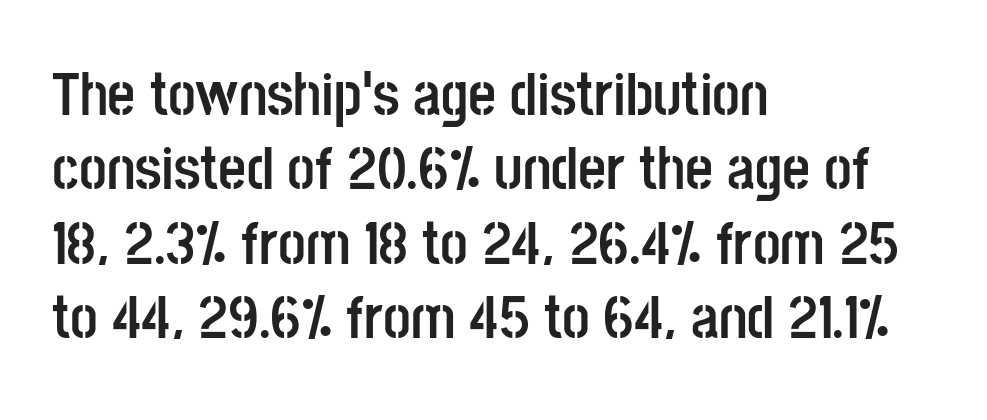
Q: Is the text bold? A: Yes.
Q: Is the text italic (slanted)? A: No, it is upright.
Q: Is the typeface a serif or a sans-serif typeface? A: Sans-serif.
Q: Is the text underlined? A: No.
Q: How is the paragraph aligned? A: Left-aligned.
Q: Is the spacing between letters normal or unusually wide? A: Normal.
Q: Width (condensed, normal, or wide)? A: Condensed.
Q: Stroke contrast? A: Low.
Q: x-height? A: Large.
Q: Monospaced? A: No.
